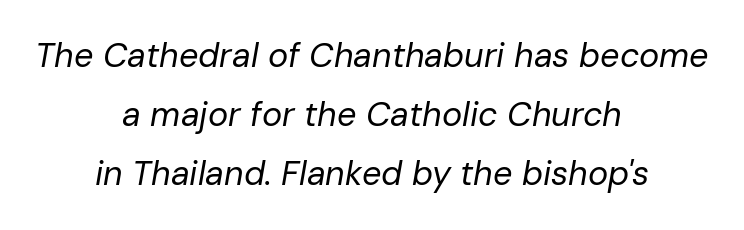
{"italic": "yes", "lean": "right", "slant_degrees": 10, "bold": "no", "weight": "regular", "width": "normal", "stroke_contrast": "low", "x_height": "medium", "monospaced": "no", "underline": "no", "align": "center", "line_spacing_ratio": 1.74, "letter_spacing": "normal", "letter_spacing_em": 0.0, "glyph_px": 34}
